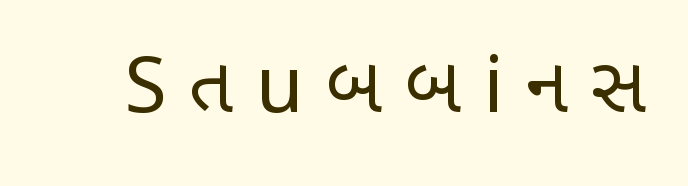
The image shows 78 px regular-weight, condensed sans-serif type, upright; set unusually wide letter spacing (+0.28 em), not underlined; low stroke contrast and a large x-height.
